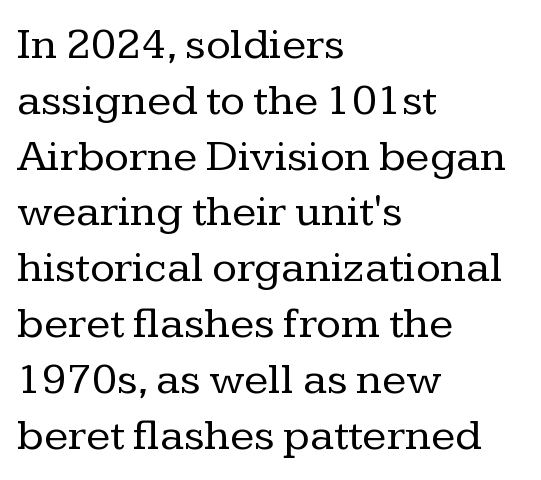
Q: Is the text bold? A: No.
Q: Is the text italic (slanted)? A: No, it is upright.
Q: Is the typeface a serif or a sans-serif typeface? A: Serif.
Q: Is the text underlined? A: No.
Q: How is the paragraph aligned? A: Left-aligned.
Q: Is the spacing between letters normal or unusually wide? A: Normal.
Q: Width (condensed, normal, or wide)? A: Normal.
Q: Stroke contrast? A: Low.
Q: x-height? A: Medium.
Q: Monospaced? A: No.
